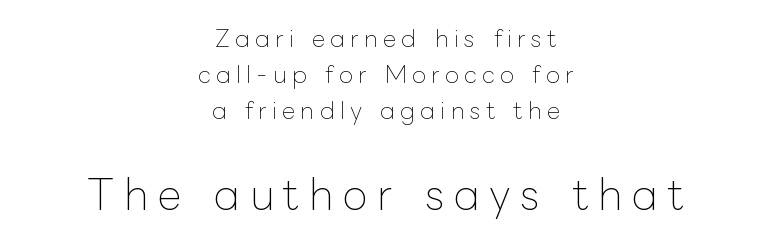
The image shows 41 px thin type, upright; set centered, normal line spacing (1.57x), unusually wide letter spacing (+0.23 em), not underlined; the second (bottom) block is 1.78x larger; low stroke contrast and a medium x-height.
